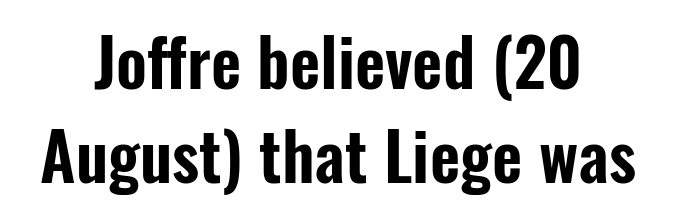
The image shows 66 px condensed sans-serif type, upright; set centered, normal line spacing (1.43x), normal letter spacing, not underlined; low stroke contrast and a medium x-height.
